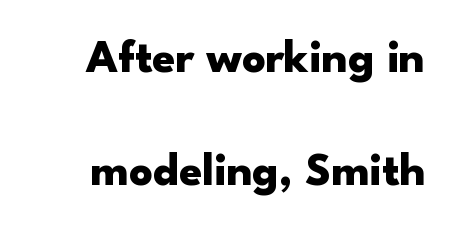
Q: Is the text bold? A: Yes.
Q: Is the text italic (slanted)? A: No, it is upright.
Q: Is the typeface a serif or a sans-serif typeface? A: Sans-serif.
Q: Is the text underlined? A: No.
Q: Is the spacing between letters normal or unusually wide? A: Normal.
Q: Is the spacing between lines tight, normal or loose? A: Loose.
Q: Width (condensed, normal, or wide)? A: Wide.
Q: Stroke contrast? A: Low.
Q: x-height? A: Small.
Q: Monospaced? A: No.
